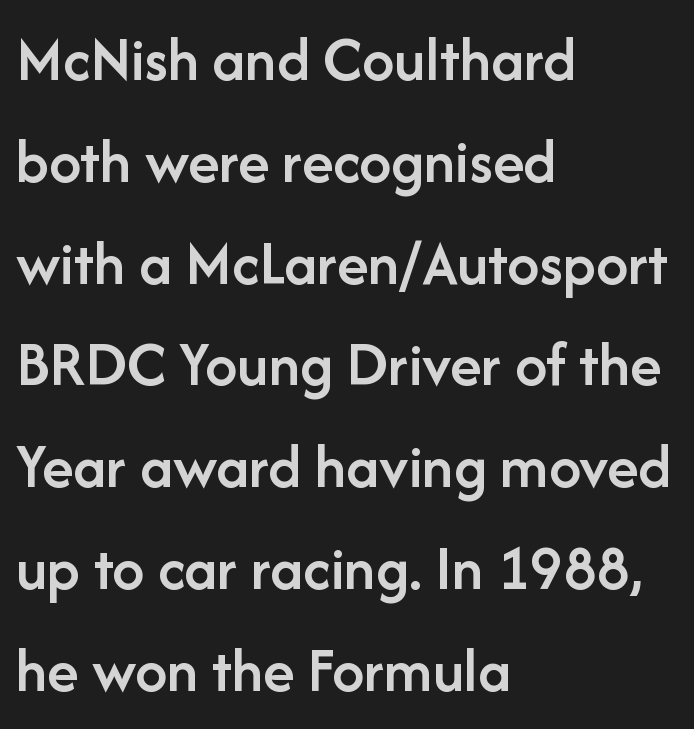
The image shows 64 px semibold sans-serif type, upright; set left-aligned, normal line spacing (1.59x), normal letter spacing, not underlined; low stroke contrast and a medium x-height.
